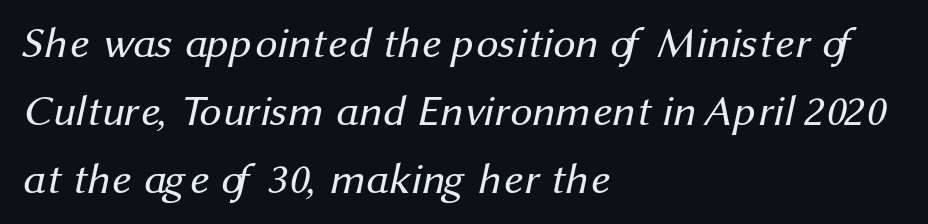
The image shows 44 px regular-weight sans-serif type; set left-aligned, normal line spacing (1.55x), normal letter spacing, not underlined; medium stroke contrast and a medium x-height.
